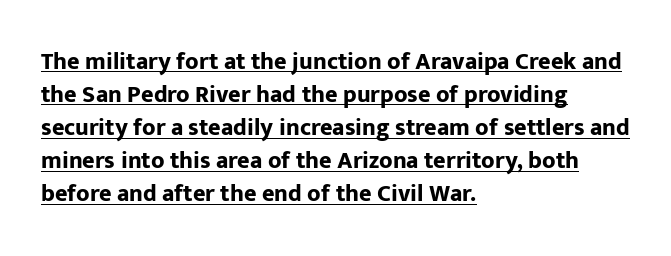
Q: Is the text bold? A: Yes.
Q: Is the text italic (slanted)? A: No, it is upright.
Q: Is the text underlined? A: Yes.
Q: How is the paragraph aligned? A: Left-aligned.
Q: Is the spacing between letters normal or unusually wide? A: Normal.
Q: Is the spacing between lines tight, normal or loose? A: Normal.
